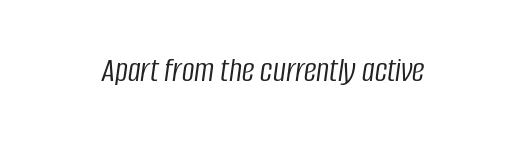
The image shows 35 px light, condensed type, italic (leaning right); set normal letter spacing, not underlined; low stroke contrast and a large x-height.
